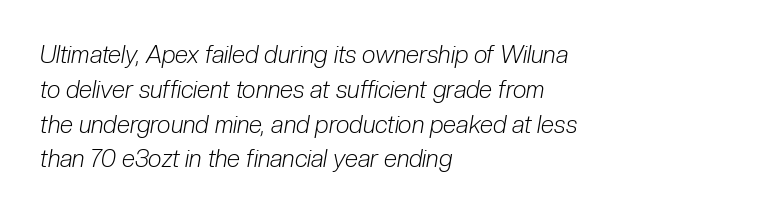
{"italic": "yes", "lean": "right", "slant_degrees": 10, "bold": "no", "underline": "no", "align": "left", "line_spacing": "normal", "line_spacing_ratio": 1.45, "letter_spacing": "normal", "letter_spacing_em": 0.0, "glyph_px": 24}
